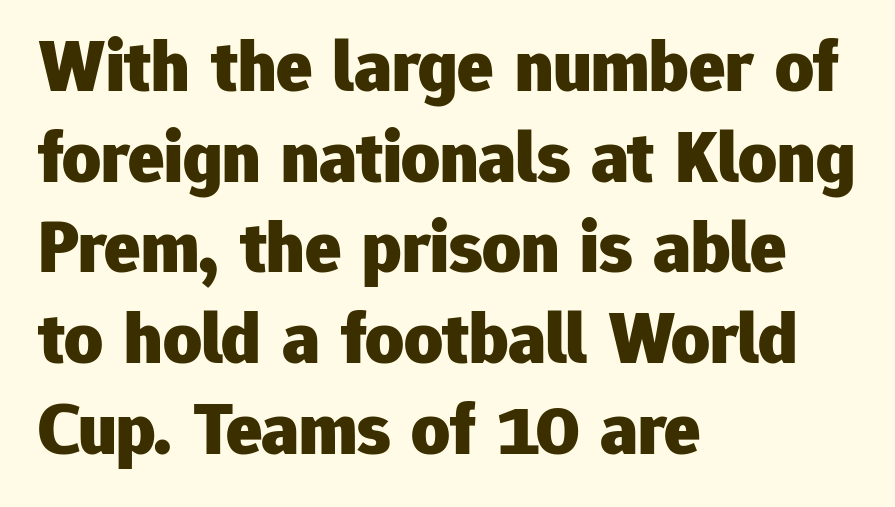
Type without underlining. Thick stems and heavy bowls — unmistakably bold. Here the designer chose a conventional face with non-uniform glyph widths. Notice how the passage keeps a crisp vertical edge on the left only. Characters follow at the spacing the type designer built in.
